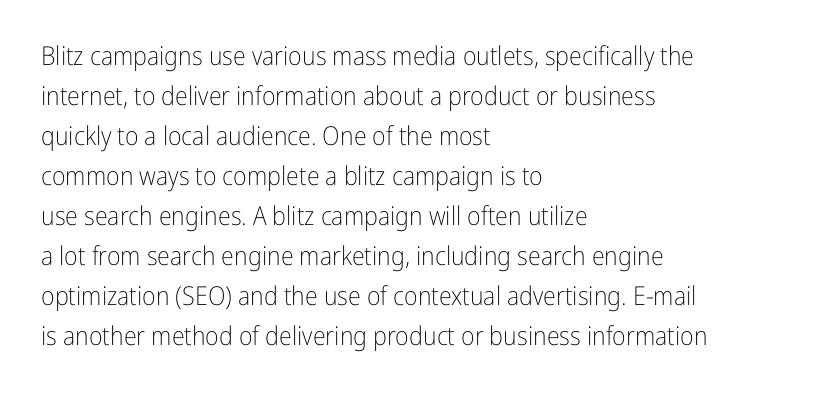
{"italic": "no", "bold": "no", "underline": "no", "align": "left", "line_spacing": "normal", "line_spacing_ratio": 1.54, "letter_spacing": "normal", "letter_spacing_em": 0.0, "glyph_px": 26}
